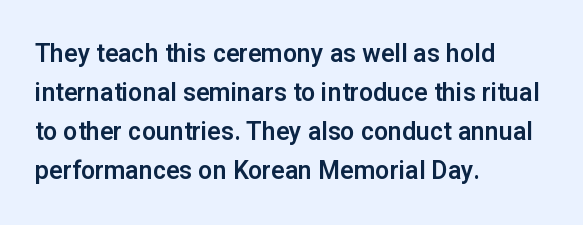
{"italic": "no", "underline": "no", "align": "left", "line_spacing": "normal", "line_spacing_ratio": 1.56, "letter_spacing": "normal", "letter_spacing_em": 0.0, "glyph_px": 25}
